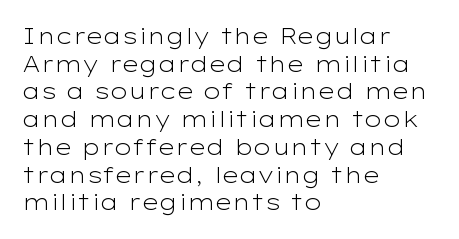
{"italic": "no", "bold": "no", "underline": "no", "align": "left", "line_spacing": "normal", "line_spacing_ratio": 1.26, "letter_spacing": "normal", "letter_spacing_em": 0.0, "glyph_px": 22}
